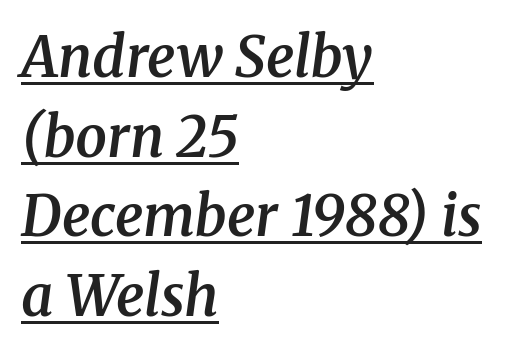
The passage shown leans; its letterforms are oblique. Serifs: yes, visible at the terminals of the letterforms. The designer left line spacing at the default. The passage shown is typed in a proportional face where columns would drift. The rendering anchors every line to the left-hand side. How are the letters spaced? Ordinarily, with no added tracking.
